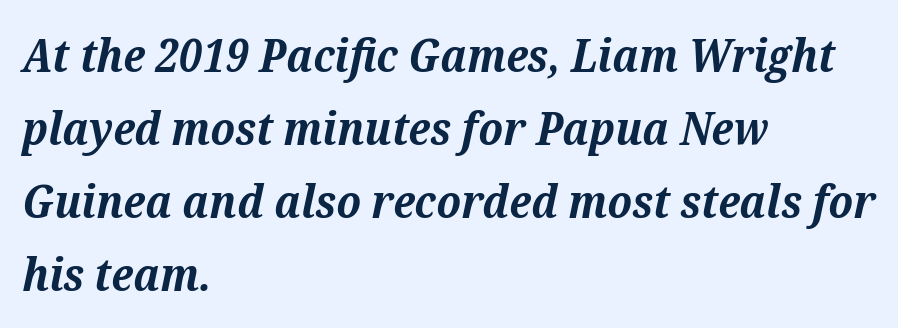
The image shows 46 px bold serif type, italic (leaning right); set left-aligned, normal line spacing (1.59x), normal letter spacing, not underlined; medium stroke contrast and a medium x-height.
